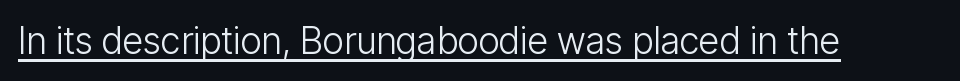
{"serif": "no", "italic": "no", "bold": "no", "weight": "light", "width": "condensed", "stroke_contrast": "low", "x_height": "medium", "monospaced": "no", "underline": "yes", "letter_spacing": "normal", "letter_spacing_em": 0.0, "glyph_px": 37}
